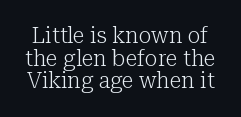
The image shows 22 px text type, upright; set tight line spacing (1.03x), normal letter spacing, not underlined.
